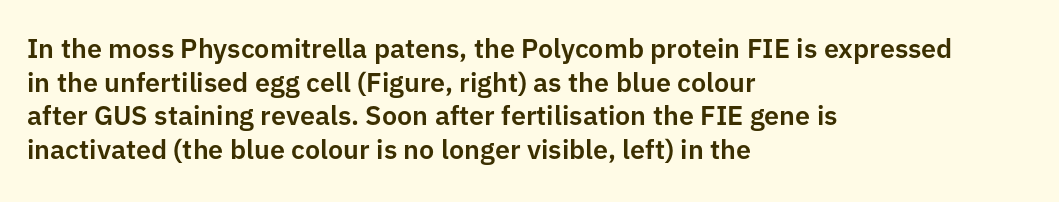
{"italic": "no", "underline": "no", "align": "left", "line_spacing": "normal", "line_spacing_ratio": 1.25, "letter_spacing": "normal", "letter_spacing_em": 0.0, "glyph_px": 27}
